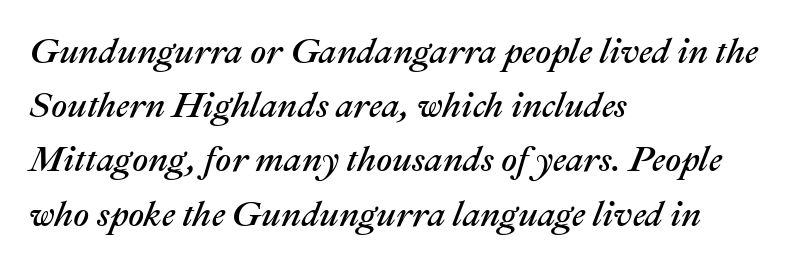
Q: Is the text italic (slanted)? A: Yes, it leans right by about 22 degrees.
Q: Is the text underlined? A: No.
Q: How is the paragraph aligned? A: Left-aligned.
Q: Is the spacing between letters normal or unusually wide? A: Normal.
Q: Is the spacing between lines tight, normal or loose? A: Normal.
Q: Width (condensed, normal, or wide)? A: Normal.
Q: Stroke contrast? A: Medium.
Q: x-height? A: Medium.
Q: Monospaced? A: No.
